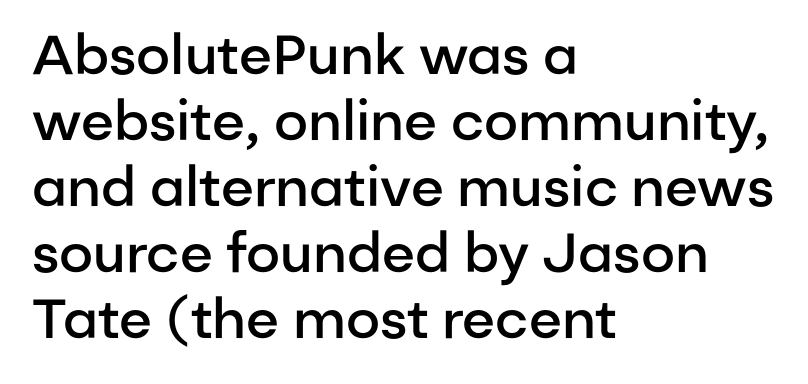
The image shows 55 px semibold sans-serif type, upright; set left-aligned, line spacing 1.2x, normal letter spacing, not underlined; low stroke contrast and a medium x-height.
